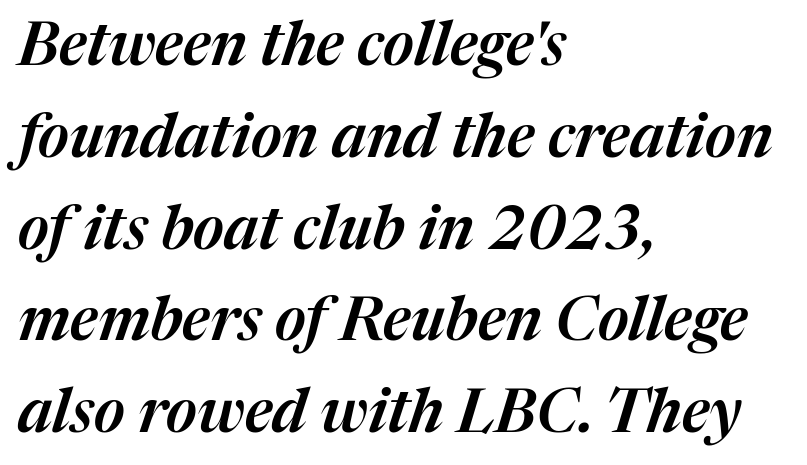
The image shows 60 px text type, italic (leaning right); set left-aligned, normal line spacing (1.53x), normal letter spacing, not underlined; medium stroke contrast and a medium x-height.
